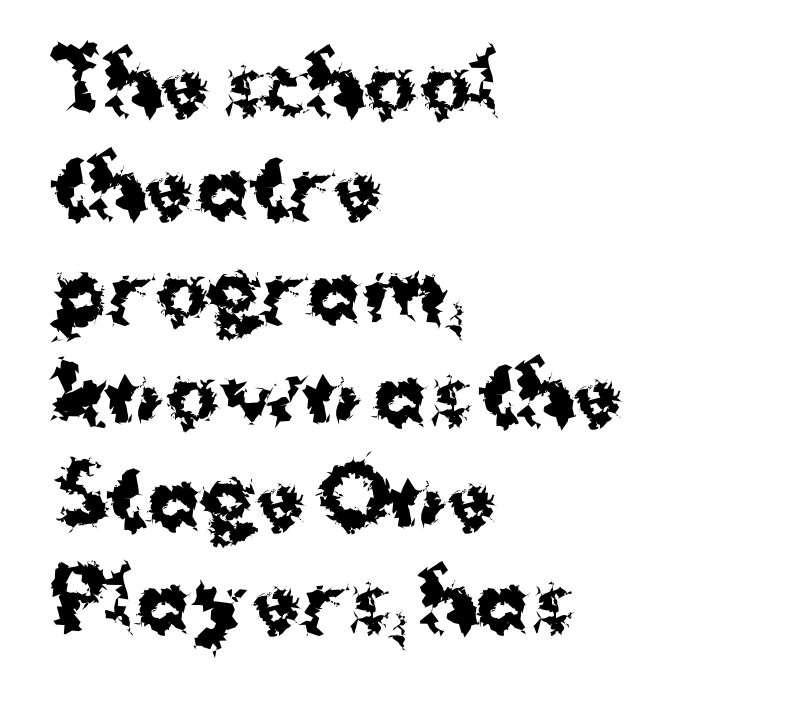
The image shows 79 px bold sans-serif type, upright; set left-aligned, normal line spacing (1.31x), normal letter spacing, not underlined; medium stroke contrast and a medium x-height.
